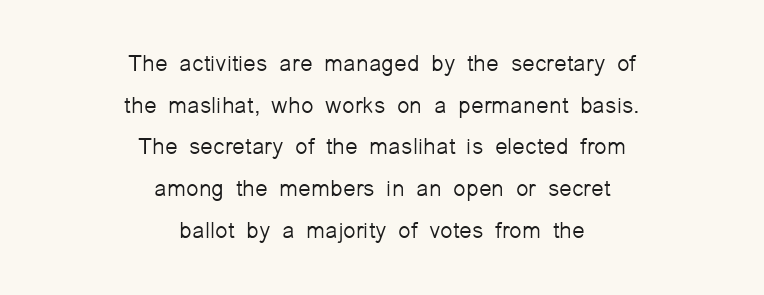
Standard letterfit; no display-style spreading of the glyphs. If you drew a line through each stem, it would be perfectly vertical. Short and long lines alike share a common midpoint. This is not heavy type; no bold has been used.
